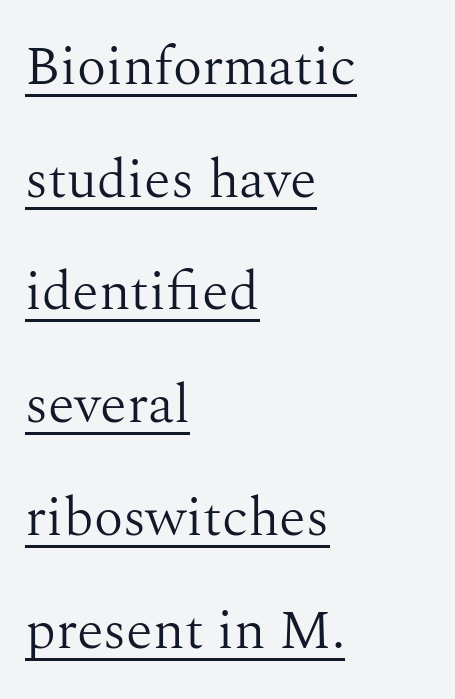
The image shows 55 px light serif type, upright; set left-aligned, loose line spacing (2.05x), normal letter spacing, underlined; medium stroke contrast and a medium x-height.
